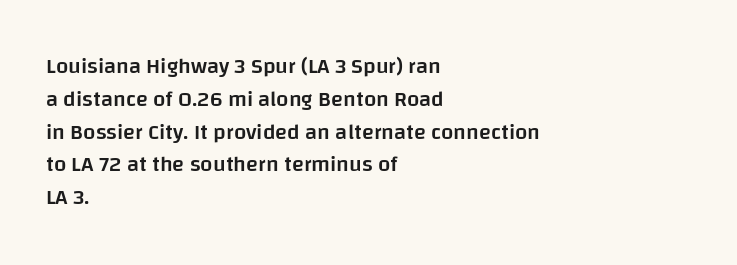
This sample is left-justified, so line endings fall wherever the words run out. Has an underline been added? It has not. The glyphs have the mass of a demibold cut, below bold. Nothing unusual about the tracking: characters are spaced as the font intends.
